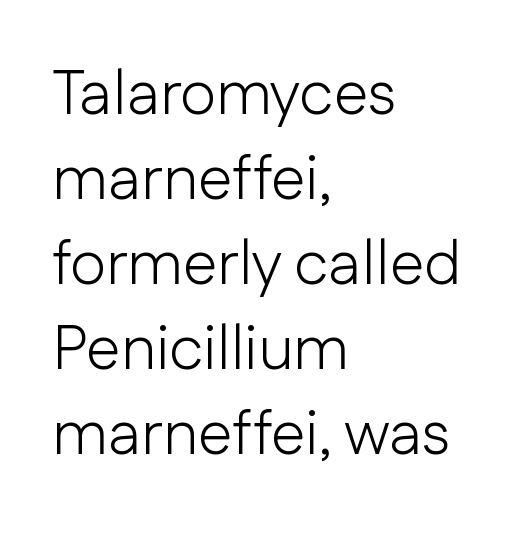
{"serif": "no", "italic": "no", "bold": "no", "weight": "light", "width": "normal", "stroke_contrast": "low", "x_height": "medium", "monospaced": "no", "underline": "no", "align": "left", "line_spacing": "normal", "line_spacing_ratio": 1.37, "letter_spacing": "normal", "letter_spacing_em": 0.0, "glyph_px": 62}
